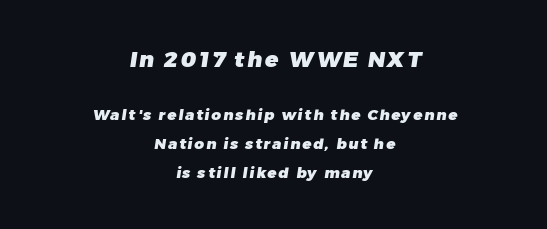
{"bold": "yes", "underline": "no", "align": "center", "line_spacing": "loose", "line_spacing_ratio": 1.93, "larger_block": "first", "size_ratio": 1.47, "glyph_px": 22}
